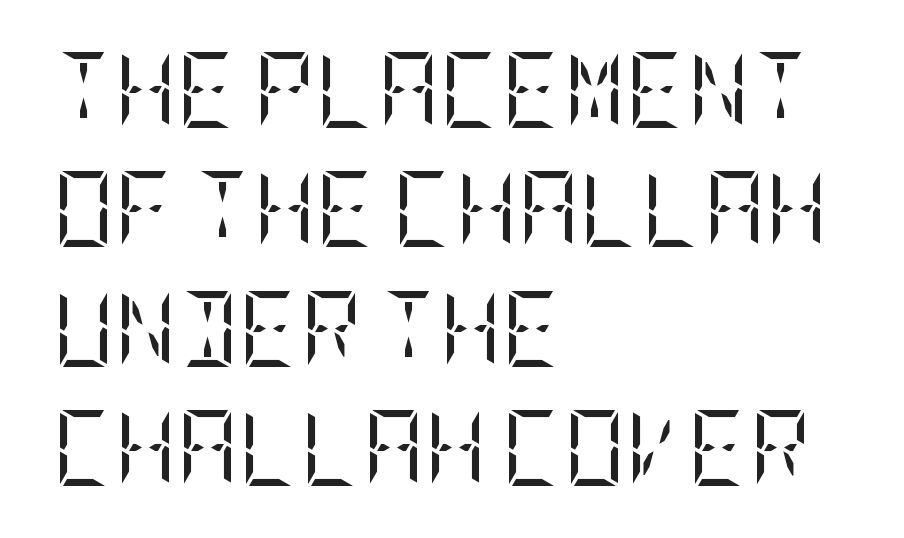
Q: Is the text bold? A: No.
Q: Is the text italic (slanted)? A: No, it is upright.
Q: Is the typeface a serif or a sans-serif typeface? A: Serif.
Q: Is the text underlined? A: No.
Q: How is the paragraph aligned? A: Left-aligned.
Q: Is the spacing between letters normal or unusually wide? A: Normal.
Q: Is the spacing between lines tight, normal or loose? A: Normal.
Q: Width (condensed, normal, or wide)? A: Condensed.
Q: Stroke contrast? A: Low.
Q: x-height? A: Large.
